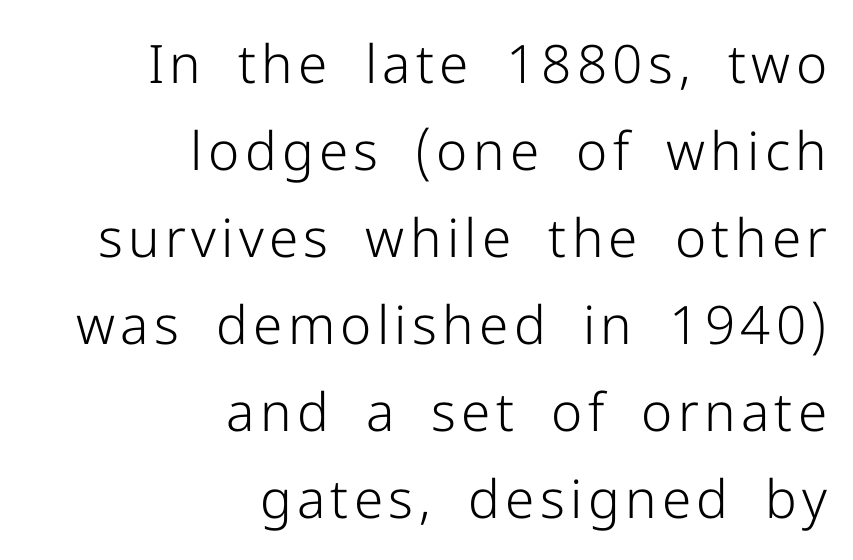
Tall strokes in this sample are plumb rather than angled. A bare baseline throughout the passage. Notice how descenders clear the ascenders below comfortably — that's standard leading. Weight: regular or lighter.
